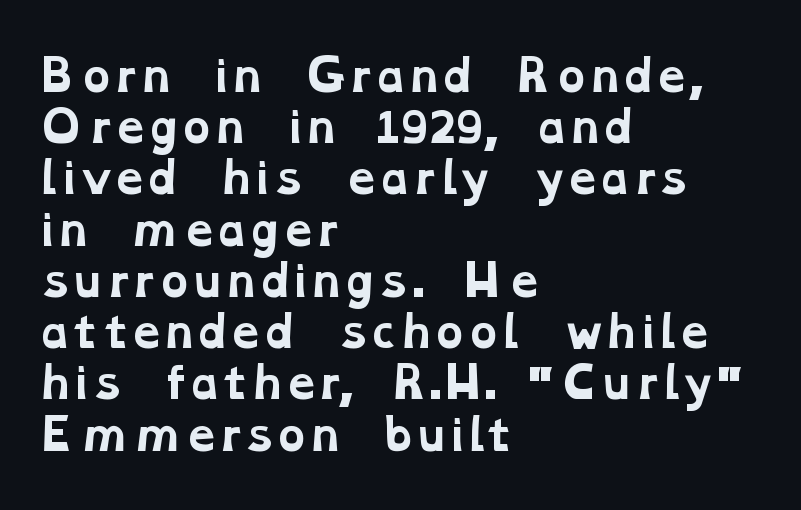
The image shows 42 px bold, wide serif type; set left-aligned, line spacing 1.22x, normal letter spacing, not underlined; low stroke contrast and a medium x-height.
